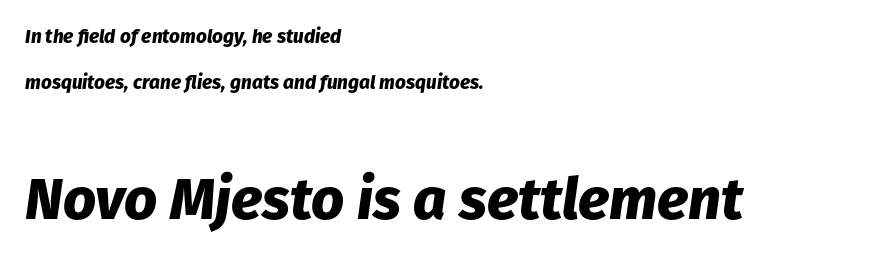
Type without underlining. These lines are rendered in a variable-pitch font. The letters are bold, with thick, heavy strokes. Size contrast runs from small at the top to large at the bottom. You could fit nearly another row in the gap between these rows. These lines were composed using italics.
